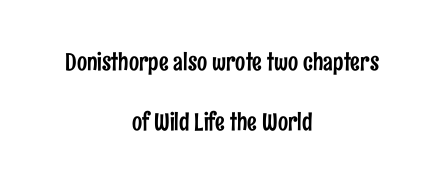
Q: Is the text italic (slanted)? A: No, it is upright.
Q: Is the text underlined? A: No.
Q: How is the paragraph aligned? A: Centered.
Q: Is the spacing between letters normal or unusually wide? A: Normal.
Q: Is the spacing between lines tight, normal or loose? A: Loose.
